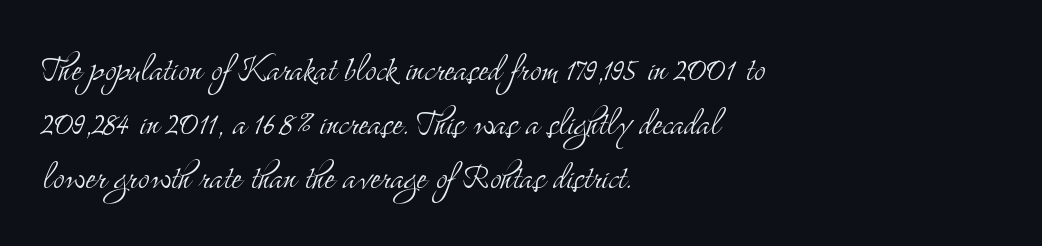
{"serif": "yes", "bold": "no", "weight": "light", "width": "condensed", "stroke_contrast": "medium", "x_height": "small", "monospaced": "no", "underline": "no", "align": "left", "line_spacing": "normal", "line_spacing_ratio": 1.26, "letter_spacing": "normal", "letter_spacing_em": 0.0, "glyph_px": 43}
